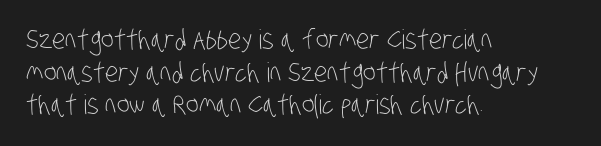
The image shows 27 px text type; set left-aligned, line spacing 1.21x, normal letter spacing, not underlined.
